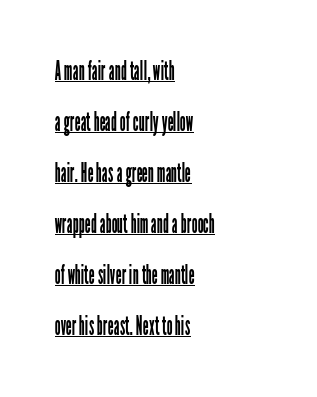
The image shows 26 px text type, upright; set left-aligned, loose line spacing (1.96x), normal letter spacing, underlined.
